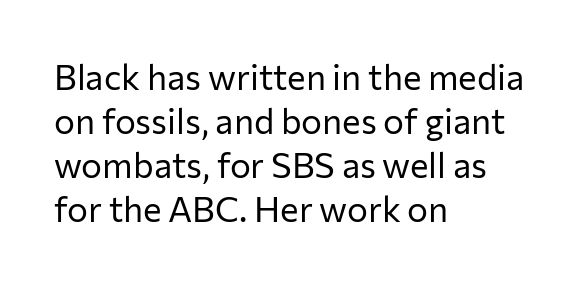
{"serif": "no", "italic": "no", "bold": "no", "weight": "regular", "width": "normal", "stroke_contrast": "low", "x_height": "medium", "monospaced": "no", "underline": "no", "align": "left", "line_spacing": "normal", "line_spacing_ratio": 1.26, "letter_spacing": "normal", "letter_spacing_em": 0.0, "glyph_px": 35}
